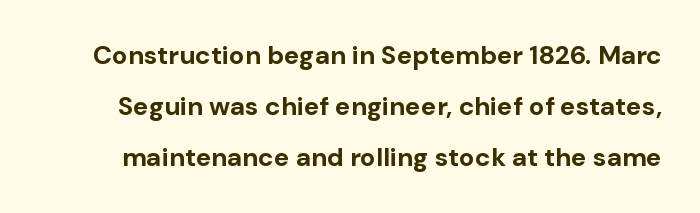
The image shows 26 px bold type, upright; set loose line spacing (1.96x), normal letter spacing, not underlined.
